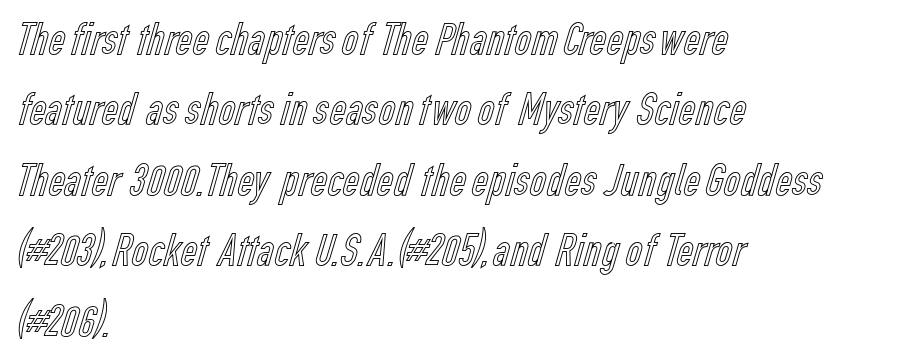
Is this a fixed-width face? No — the glyphs have proportional, varying widths. The strip under each line holds only bare page. These lines keep a tight, regular rhythm from letter to letter. Typeset ragged right — the left edge is the straight one.
